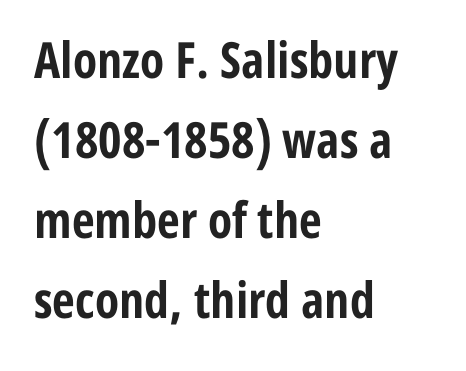
These lines were composed using upright roman letters. Students, observe: this is what conventionally led text looks like. A student would call this left alignment; a typographer would say flush left, rag right. The rendering uses natural spacing where letterforms have individual widths. Classification — sans serif.
